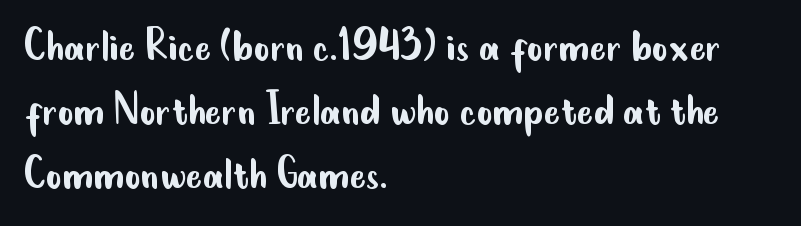
The image shows 50 px regular-weight, condensed sans-serif type, upright; set left-aligned, normal line spacing (1.28x), normal letter spacing, not underlined; low stroke contrast and a small x-height.
